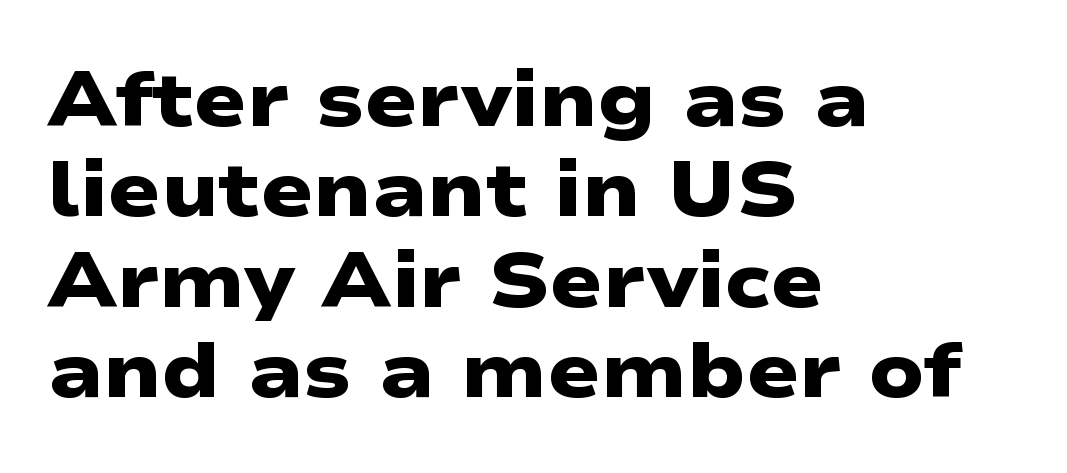
The image shows 78 px heavy, wide sans-serif type; set left-aligned, line spacing 1.16x, normal letter spacing, not underlined; low stroke contrast and a medium x-height.
